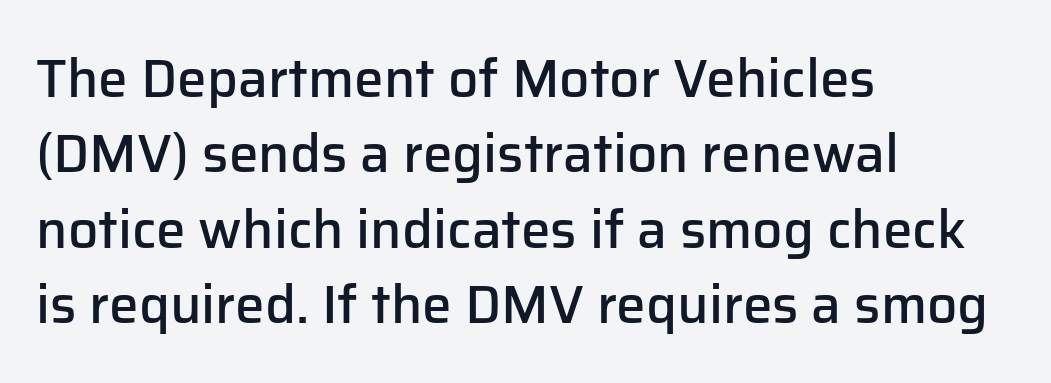
Alignment: flush left. The letters stand upright; this is a roman face. Varying glyph widths throughout — classic text-font behaviour. Compared with typical body copy, the letter spacing here is the same. Descender tails drop into unmarked territory. This is moderately heavy type, rendered in semibold.
